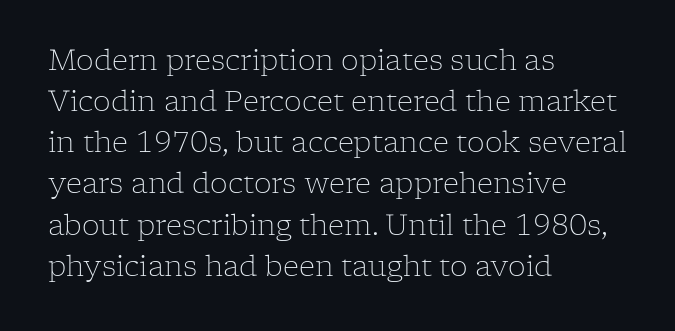
Q: Is the text bold? A: No.
Q: Is the text italic (slanted)? A: No, it is upright.
Q: Is the typeface a serif or a sans-serif typeface? A: Serif.
Q: Is the text underlined? A: No.
Q: How is the paragraph aligned? A: Left-aligned.
Q: Is the spacing between letters normal or unusually wide? A: Normal.
Q: Is the spacing between lines tight, normal or loose? A: Normal.
Q: Width (condensed, normal, or wide)? A: Normal.
Q: Stroke contrast? A: Low.
Q: x-height? A: Medium.
Q: Monospaced? A: No.
